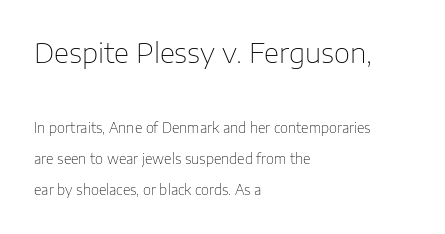
{"serif": "no", "italic": "no", "bold": "no", "weight": "thin", "width": "normal", "stroke_contrast": "low", "x_height": "medium", "monospaced": "no", "underline": "no", "align": "left", "line_spacing": "loose", "line_spacing_ratio": 2.21, "letter_spacing": "normal", "letter_spacing_em": 0.0, "larger_block": "first", "size_ratio": 2.0, "glyph_px": 28}
